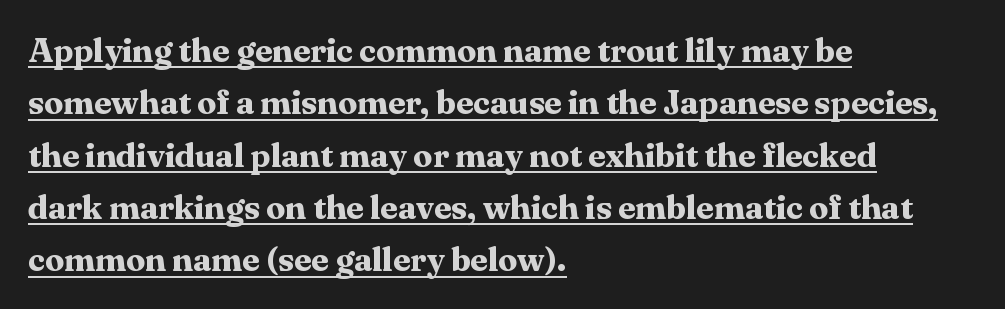
Q: Is the text bold? A: Yes.
Q: Is the text italic (slanted)? A: No, it is upright.
Q: Is the typeface a serif or a sans-serif typeface? A: Serif.
Q: Is the text underlined? A: Yes.
Q: How is the paragraph aligned? A: Left-aligned.
Q: Is the spacing between letters normal or unusually wide? A: Normal.
Q: Is the spacing between lines tight, normal or loose? A: Normal.
Q: Width (condensed, normal, or wide)? A: Normal.
Q: Stroke contrast? A: Medium.
Q: x-height? A: Medium.
Q: Monospaced? A: No.
